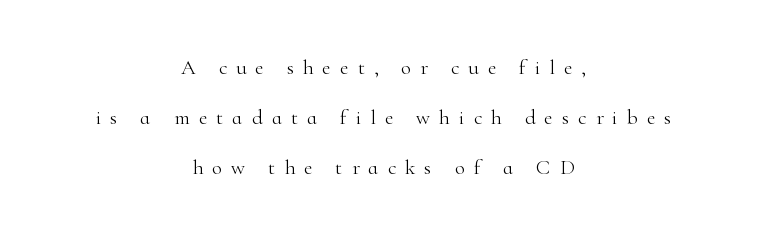
Loosely led — the rows are spread out. Unlike italic type, these characters show no tilt at all. A typesetter would call this heavily tracked-out type. Any mark beneath the type? The region is blank. These lines are centered, leaving both edges ragged.
